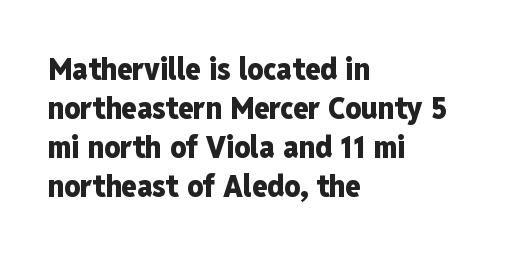
Q: Is the text bold? A: Yes.
Q: Is the text italic (slanted)? A: No, it is upright.
Q: Is the typeface a serif or a sans-serif typeface? A: Sans-serif.
Q: Is the text underlined? A: No.
Q: How is the paragraph aligned? A: Left-aligned.
Q: Is the spacing between letters normal or unusually wide? A: Normal.
Q: Is the spacing between lines tight, normal or loose? A: Normal.
Q: Width (condensed, normal, or wide)? A: Condensed.
Q: Stroke contrast? A: Low.
Q: x-height? A: Medium.
Q: Monospaced? A: No.
